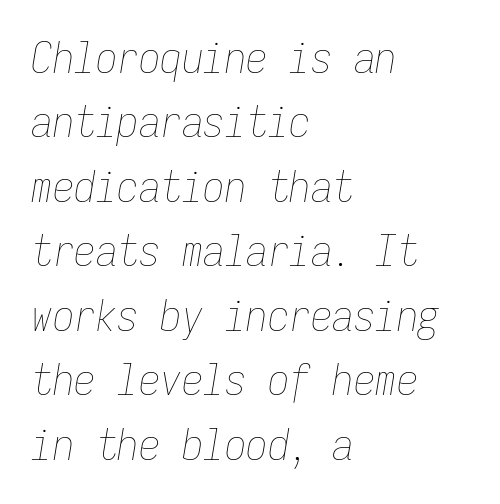
No word sits above an underline. These lines are rendered in a fixed-pitch font. There's an unmistakable incline to the writing here. The strokes carry an ordinary text weight at most.
